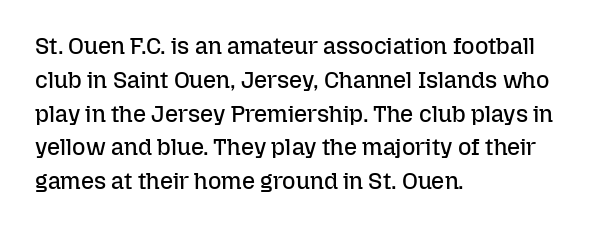
Just letters on the line, the space beneath them empty. Evenly set lines give the paragraph a standard silhouette. Heft: none added — not bold. Notice how the passage keeps a crisp vertical edge on the left only. No extra tracking has been applied to these lines. A roman cut, with each character standing at attention.
